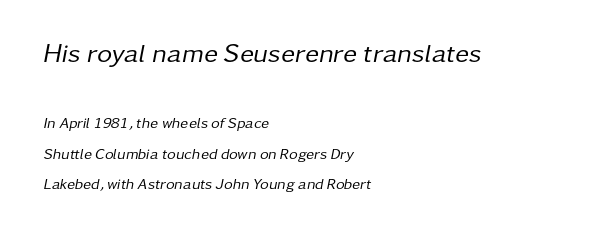
Leftover space on each line is placed entirely after the last word. Baseline-to-baseline distance is far greater than the letter height. Designer's note — italics engaged. Is the letter spacing exaggerated? No — it looks like the ordinary default.
